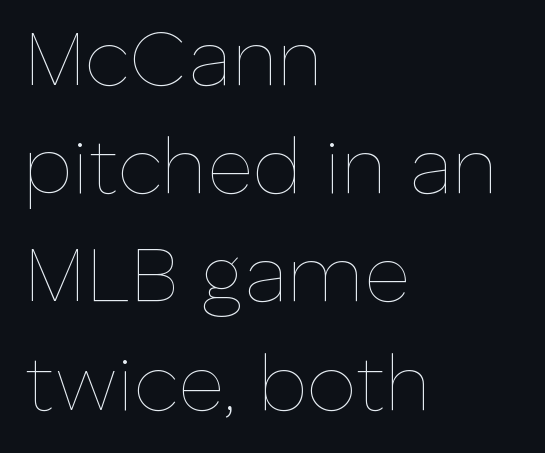
{"italic": "no", "bold": "no", "weight": "thin", "width": "normal", "stroke_contrast": "low", "x_height": "medium", "monospaced": "no", "underline": "no", "align": "left", "line_spacing": "normal", "line_spacing_ratio": 1.37, "letter_spacing": "normal", "letter_spacing_em": 0.0, "glyph_px": 79}
